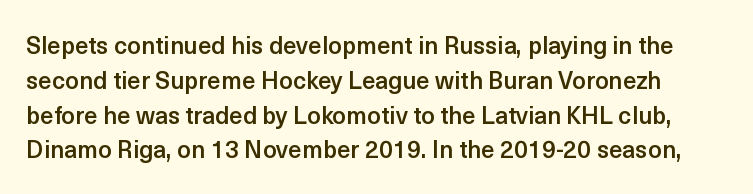
Q: Is the text bold? A: Semi-bold.
Q: Is the text italic (slanted)? A: No, it is upright.
Q: Is the text underlined? A: No.
Q: Is the spacing between letters normal or unusually wide? A: Normal.
Q: Is the spacing between lines tight, normal or loose? A: Normal.
